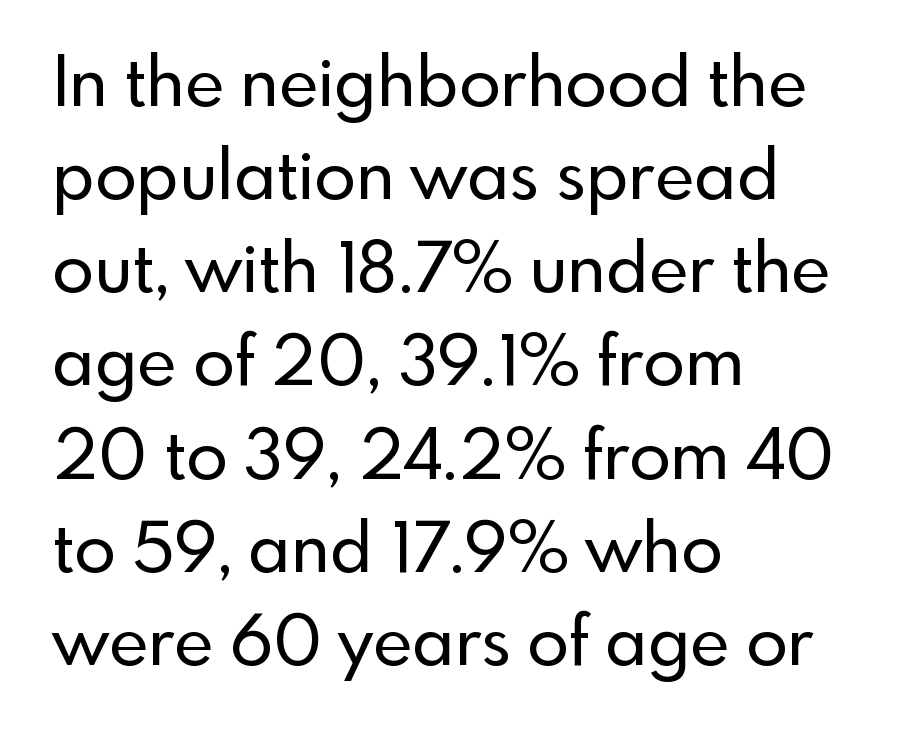
The image shows 68 px sans-serif type, upright; set left-aligned, normal line spacing (1.37x), normal letter spacing, not underlined; a small x-height.
